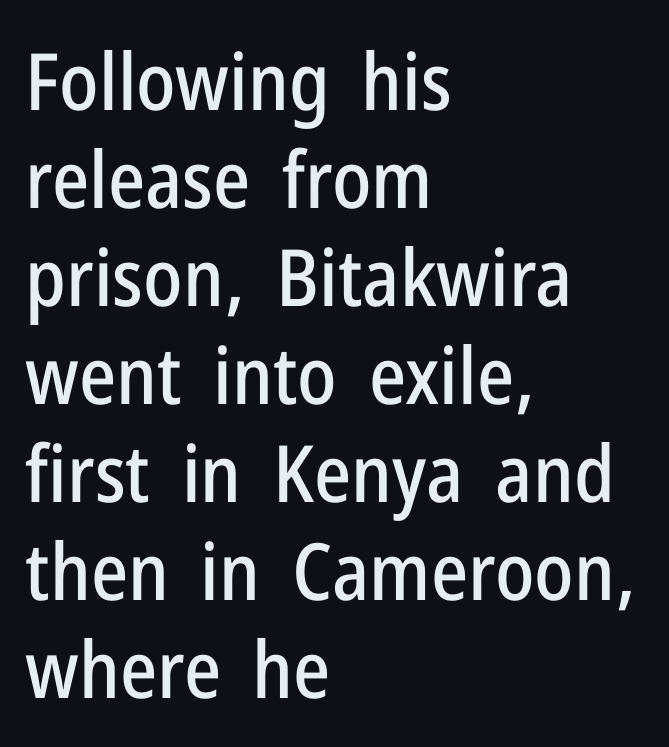
{"serif": "no", "italic": "no", "width": "condensed", "stroke_contrast": "low", "x_height": "medium", "monospaced": "no", "underline": "no", "align": "left", "line_spacing_ratio": 1.24, "letter_spacing": "normal", "letter_spacing_em": 0.0, "glyph_px": 79}
